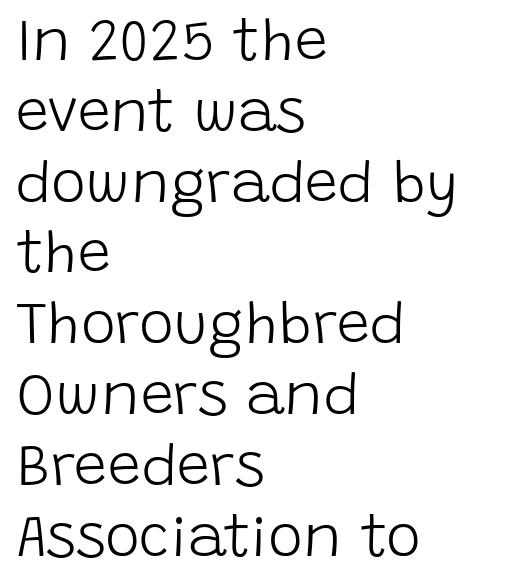
Check under the words: just untouched page. Summary of weight: not heavy and not bold. Visually the block forms a straight wall on the left and a jagged coastline on the right. The type is set solid horizontally, with unmodified tracking. In terms of posture, this sample is upright.
